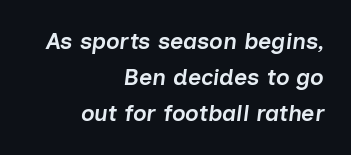
Q: Is the text bold? A: Semi-bold.
Q: Is the text italic (slanted)? A: Yes, it leans right by about 7 degrees.
Q: Is the text underlined? A: No.
Q: How is the paragraph aligned? A: Right-aligned.
Q: Is the spacing between letters normal or unusually wide? A: Normal.
Q: Is the spacing between lines tight, normal or loose? A: Normal.
